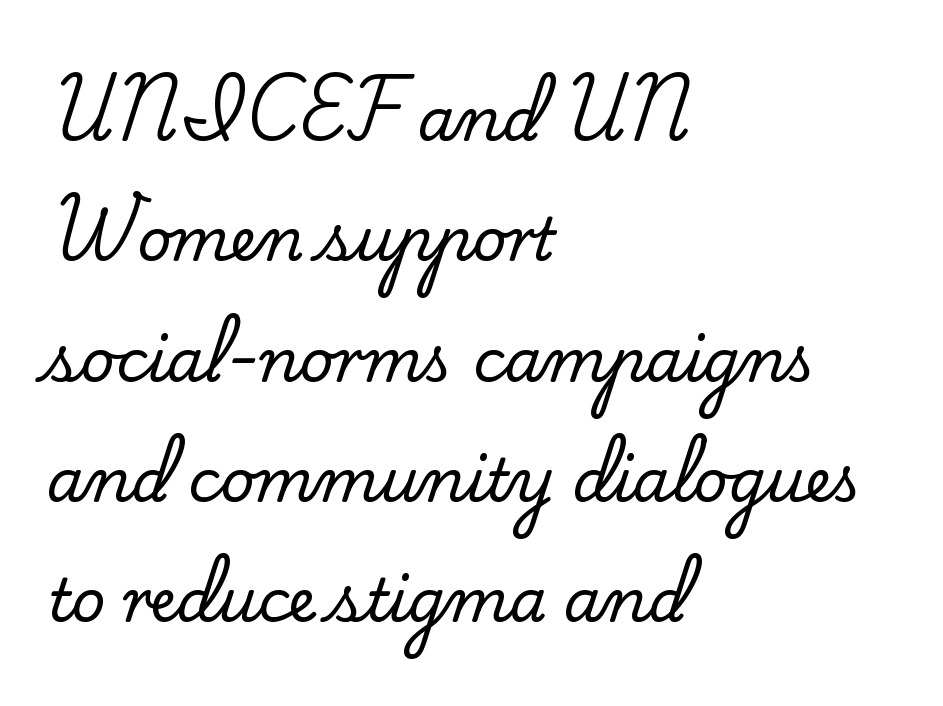
The image shows 59 px serif type; set left-aligned, loose line spacing (2.04x), normal letter spacing, not underlined; low stroke contrast and a small x-height.
